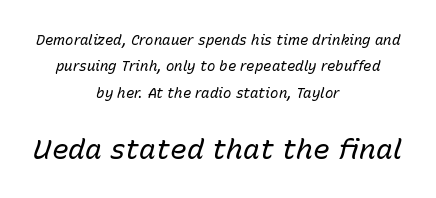
The image shows 28 px regular-weight type, italic (leaning right); set centered, line spacing 1.88x, normal letter spacing, not underlined; the second (bottom) block is 2.0x larger; low stroke contrast and a medium x-height.
